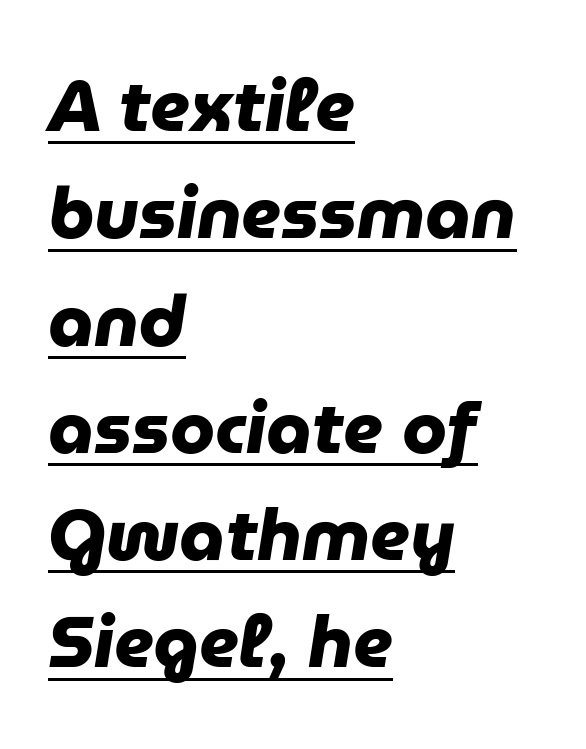
The image shows 72 px heavy sans-serif type; set left-aligned, normal line spacing (1.49x), normal letter spacing, underlined; low stroke contrast and a medium x-height.
